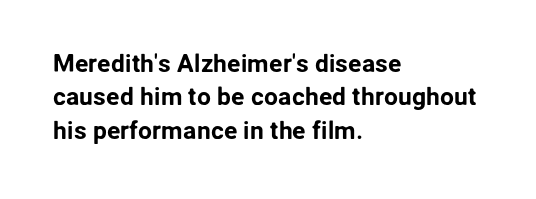
Students, observe: this is what conventionally led text looks like. Observe the ordinary spacing: letters are neighbours, not strangers. Designer's note — italics off, roman on. The specimen omits any rule beneath the text block's lines.
